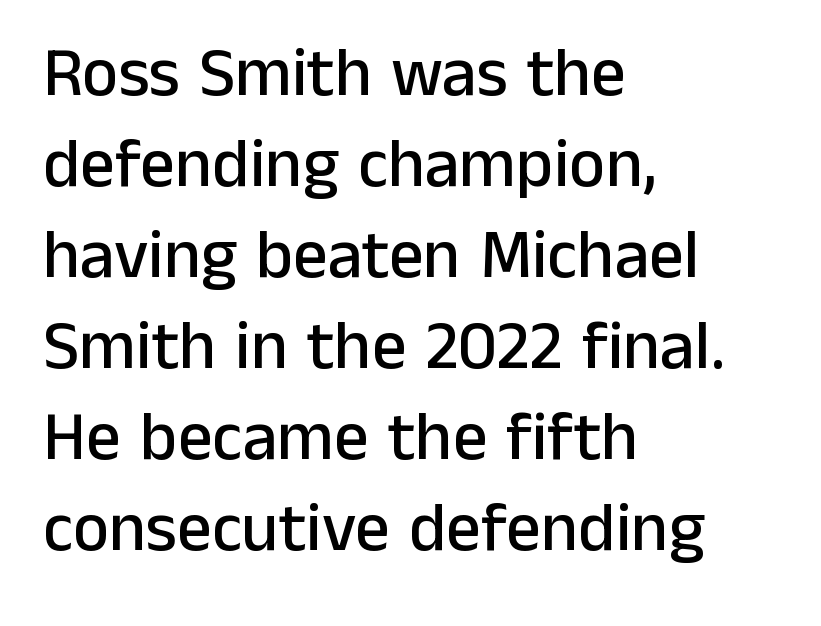
Q: Is the text italic (slanted)? A: No, it is upright.
Q: Is the typeface a serif or a sans-serif typeface? A: Sans-serif.
Q: Is the text underlined? A: No.
Q: How is the paragraph aligned? A: Left-aligned.
Q: Is the spacing between letters normal or unusually wide? A: Normal.
Q: Is the spacing between lines tight, normal or loose? A: Normal.
Q: Width (condensed, normal, or wide)? A: Normal.
Q: Stroke contrast? A: Low.
Q: x-height? A: Medium.
Q: Monospaced? A: No.
